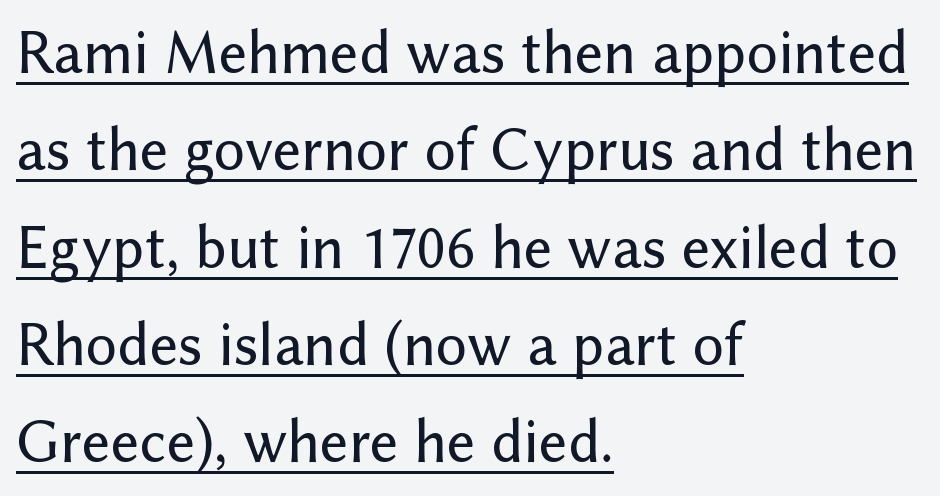
Underlined type. The glyphs in this specimen are sans serif. Here the designer chose a conventional face with non-uniform glyph widths. Visually the block forms a straight wall on the left and a jagged coastline on the right. Honestly, the letter spacing is just normal — you wouldn't notice it. The font's upright variant was chosen for this text.
